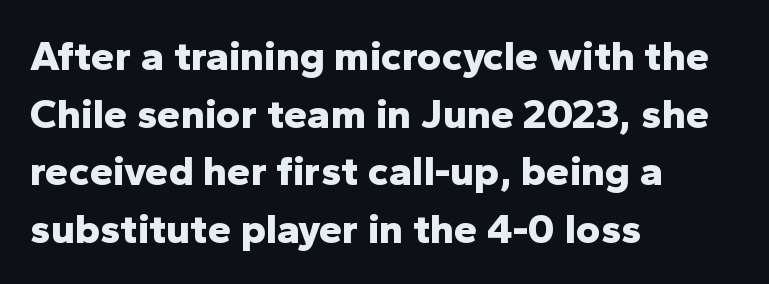
A typesetter would call this leading conventional body-copy spacing. The letters sit at their default tracking, neither squeezed nor spread. The designer went with a sans here, leaving each stem footless. The passage shown is emphatically bold. Every stem runs plumb, perpendicular to the baseline. Decoration check: the copy has no underline.
